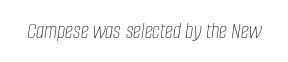
On a weight scale, this lands at 450 or below. The horizontal fit of the characters is conventional and even. The glyphs are unaccompanied by any horizontal stroke below them. The lettering tilts uniformly, giving the passage an italic look.
